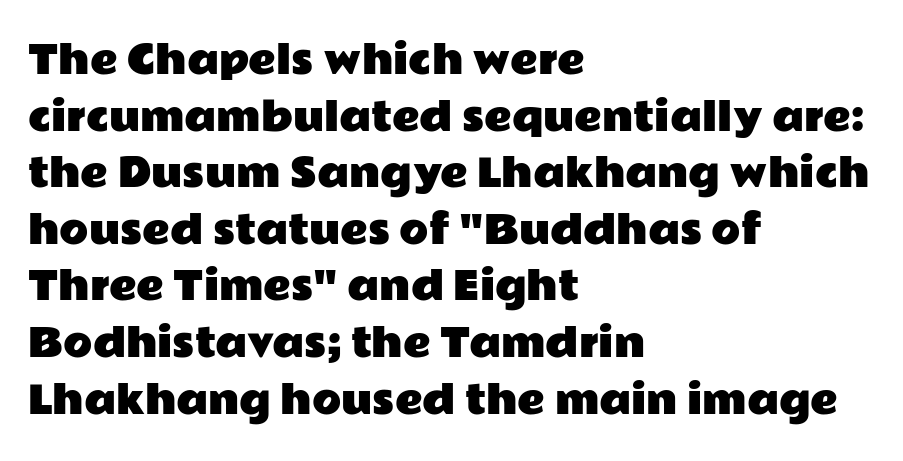
Q: Is the text italic (slanted)? A: No, it is upright.
Q: Is the typeface a serif or a sans-serif typeface? A: Sans-serif.
Q: Is the text underlined? A: No.
Q: How is the paragraph aligned? A: Left-aligned.
Q: Is the spacing between letters normal or unusually wide? A: Normal.
Q: Is the spacing between lines tight, normal or loose? A: Normal.
Q: Width (condensed, normal, or wide)? A: Wide.
Q: Stroke contrast? A: Low.
Q: x-height? A: Medium.
Q: Monospaced? A: No.
